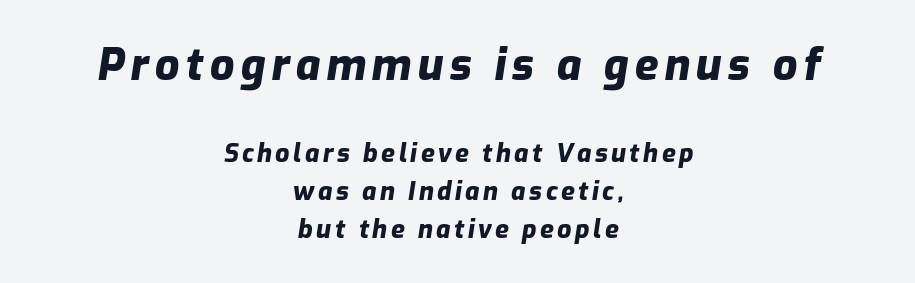
Unmarked baselines from the first word to the last. These lines are centered, leaving both edges ragged. Leading: standard. Caption: bold face, heavy strokes. A typesetter would call this proportional, since set widths differ per character.
